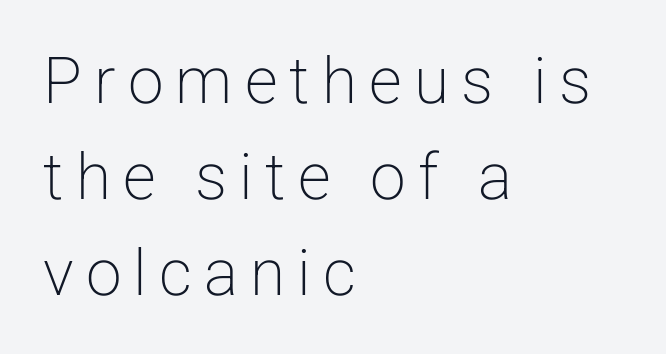
The image shows 64 px light sans-serif type, upright; set left-aligned, normal line spacing (1.5x), not underlined; low stroke contrast and a medium x-height.
